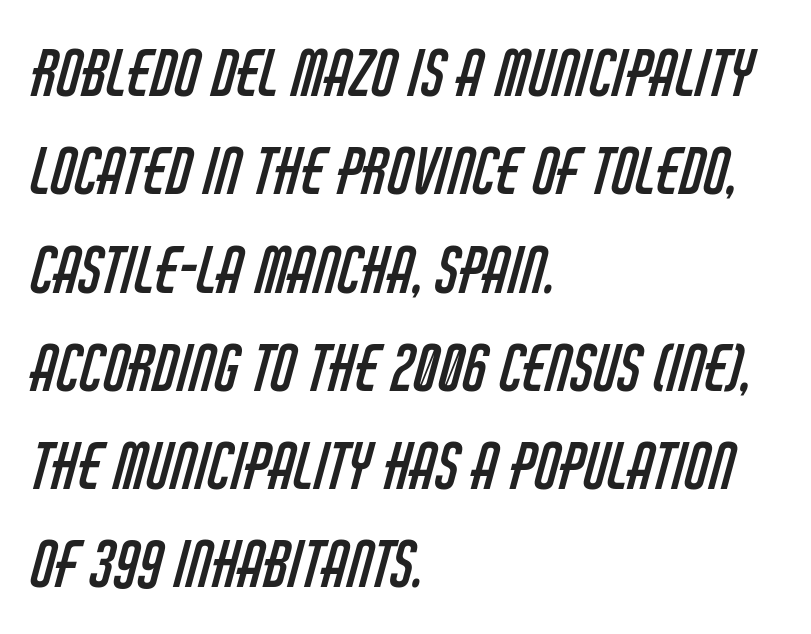
{"serif": "no", "bold": "no", "weight": "regular", "width": "condensed", "stroke_contrast": "low", "x_height": "large", "monospaced": "no", "underline": "no", "align": "left", "line_spacing": "normal", "line_spacing_ratio": 1.56, "letter_spacing": "normal", "letter_spacing_em": 0.0, "glyph_px": 63}
